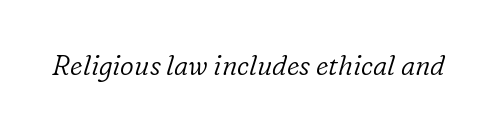
Characters are canted at an angle relative to the baseline's perpendicular. The specimen omits any rule beneath the text block's lines. The face looks like a standard text weight, possibly lighter. How are the letters spaced? Ordinarily, with no added tracking.
